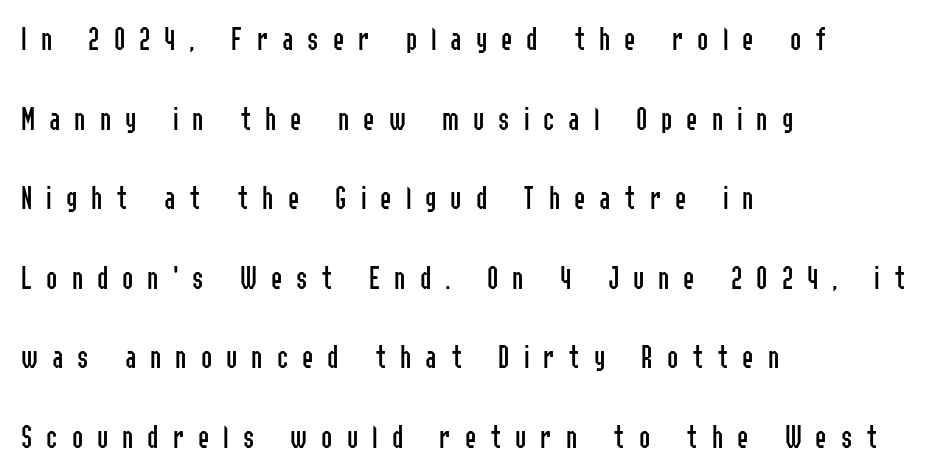
{"serif": "no", "italic": "no", "bold": "no", "weight": "regular", "width": "condensed", "stroke_contrast": "low", "x_height": "medium", "monospaced": "no", "underline": "no", "align": "left", "line_spacing": "loose", "line_spacing_ratio": 2.34, "letter_spacing": "wide", "letter_spacing_em": 0.41, "glyph_px": 34}
